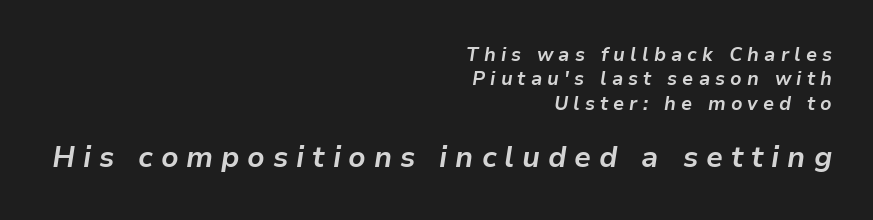
{"italic": "yes", "lean": "right", "slant_degrees": 9, "bold": "yes", "weight": "bold", "width": "normal", "stroke_contrast": "low", "x_height": "medium", "monospaced": "no", "underline": "no", "align": "right", "line_spacing": "normal", "line_spacing_ratio": 1.28, "letter_spacing": "wide", "letter_spacing_em": 0.27, "larger_block": "second", "size_ratio": 1.53, "glyph_px": 29}
